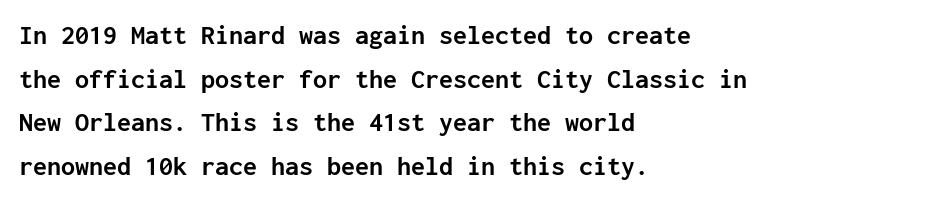
{"serif": "no", "italic": "no", "bold": "yes", "weight": "semibold", "width": "normal", "stroke_contrast": "low", "x_height": "medium", "monospaced": "yes", "underline": "no", "align": "left", "line_spacing": "normal", "line_spacing_ratio": 1.56, "letter_spacing": "normal", "letter_spacing_em": 0.0, "glyph_px": 28}
